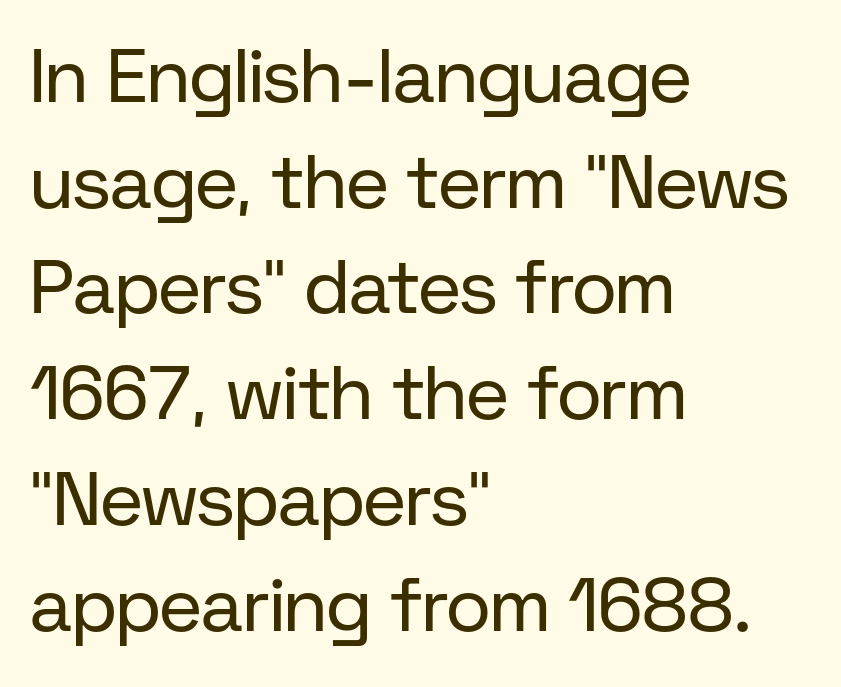
{"serif": "no", "italic": "no", "bold": "no", "weight": "regular", "width": "normal", "stroke_contrast": "low", "x_height": "medium", "monospaced": "no", "underline": "no", "align": "left", "line_spacing": "normal", "line_spacing_ratio": 1.41, "letter_spacing": "normal", "letter_spacing_em": 0.0, "glyph_px": 75}
